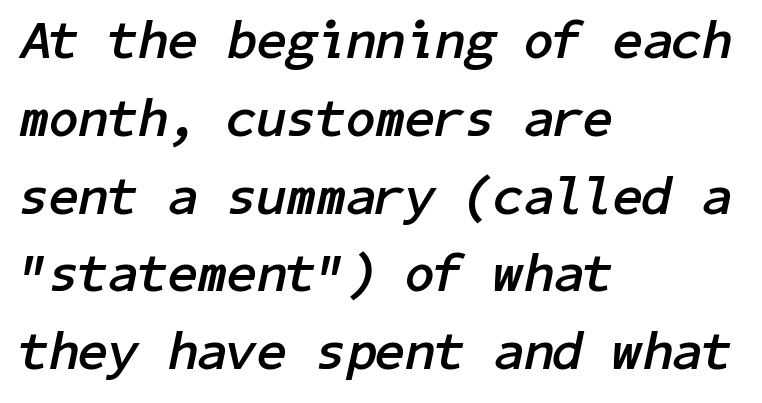
{"italic": "yes", "lean": "right", "slant_degrees": 11, "bold": "yes", "weight": "semibold", "width": "normal", "stroke_contrast": "low", "x_height": "medium", "underline": "no", "align": "left", "line_spacing": "normal", "line_spacing_ratio": 1.44, "letter_spacing": "normal", "letter_spacing_em": 0.0, "glyph_px": 54}
